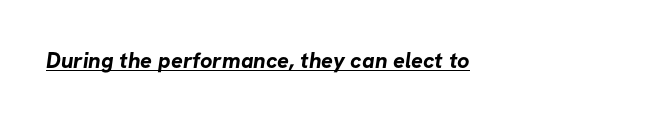
The image shows 22 px bold type; set normal letter spacing, underlined.
